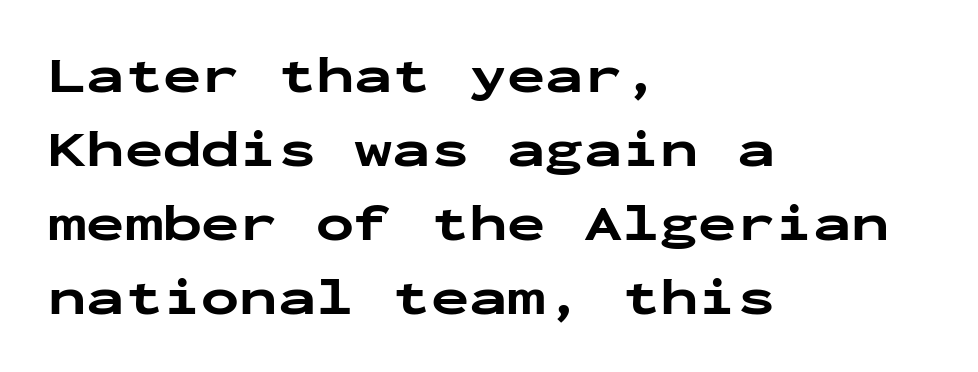
{"serif": "no", "italic": "no", "bold": "yes", "weight": "bold", "width": "wide", "stroke_contrast": "low", "x_height": "medium", "monospaced": "yes", "underline": "no", "align": "left", "line_spacing": "normal", "line_spacing_ratio": 1.45, "letter_spacing": "normal", "letter_spacing_em": 0.0, "glyph_px": 51}
